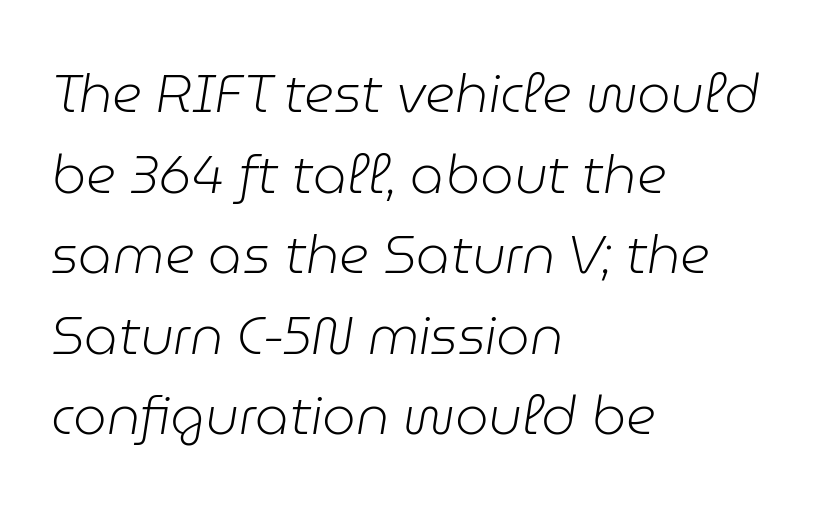
{"italic": "yes", "lean": "right", "slant_degrees": 9, "bold": "no", "weight": "light", "width": "normal", "stroke_contrast": "low", "x_height": "medium", "monospaced": "no", "underline": "no", "align": "left", "line_spacing": "normal", "line_spacing_ratio": 1.52, "letter_spacing": "normal", "letter_spacing_em": 0.0, "glyph_px": 53}
